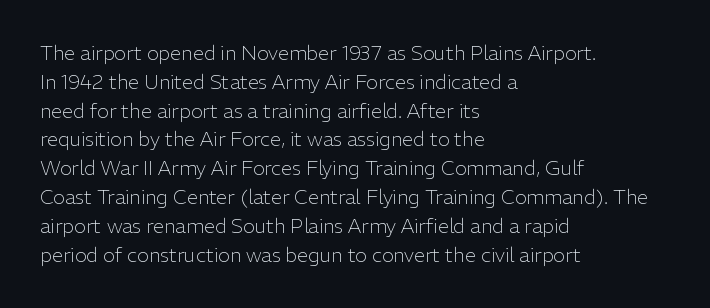
The image shows 20 px text type, upright; set left-aligned, normal line spacing (1.44x), normal letter spacing, not underlined.
